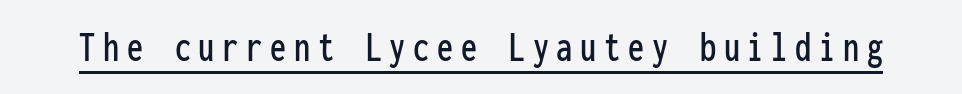
Q: Is the text italic (slanted)? A: No, it is upright.
Q: Is the typeface a serif or a sans-serif typeface? A: Sans-serif.
Q: Is the text underlined? A: Yes.
Q: Width (condensed, normal, or wide)? A: Condensed.
Q: Stroke contrast? A: Low.
Q: x-height? A: Medium.
Q: Monospaced? A: Yes.
